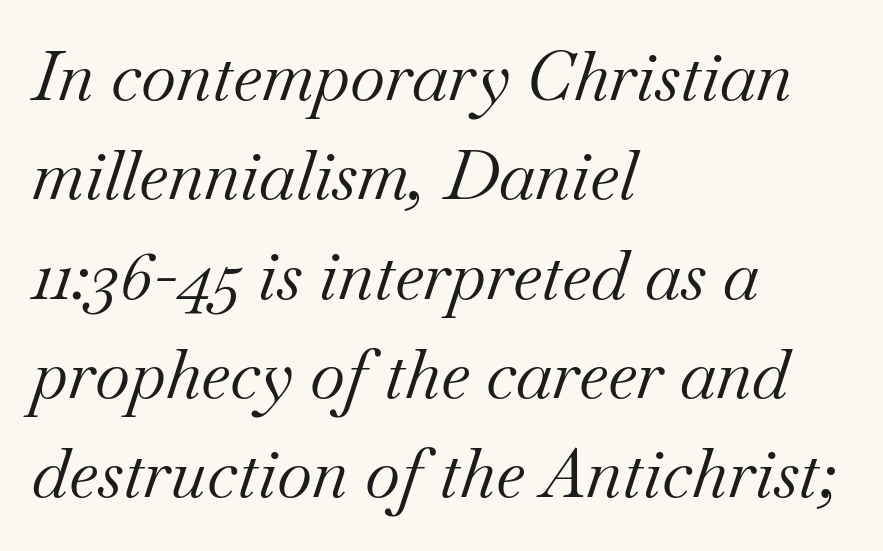
The image shows 68 px regular-weight serif type, italic (leaning right); set left-aligned, normal line spacing (1.46x), normal letter spacing, not underlined; medium stroke contrast and a small x-height.
